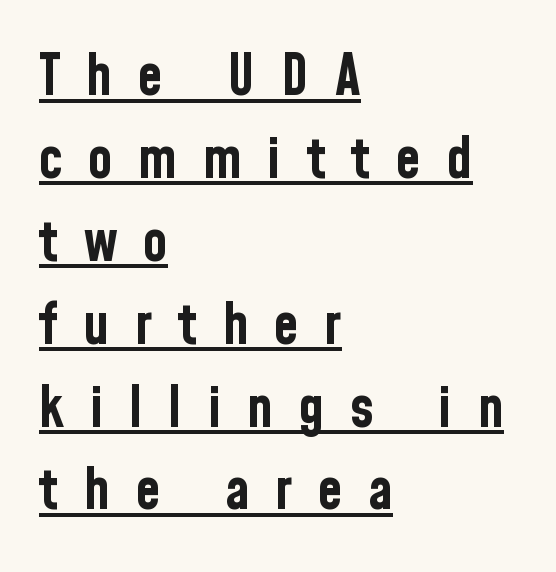
The image shows 56 px bold, condensed sans-serif type, upright; set left-aligned, normal line spacing (1.48x), unusually wide letter spacing (+0.46 em), underlined; low stroke contrast and a medium x-height.
